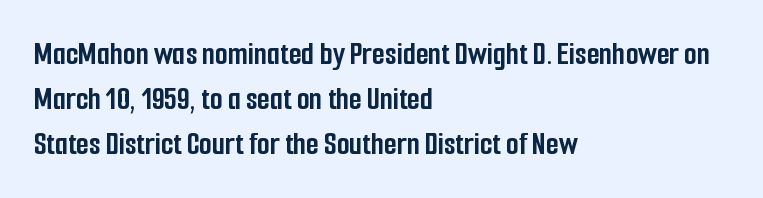
The image shows 33 px semibold, condensed sans-serif type, upright; set left-aligned, normal line spacing (1.36x), normal letter spacing, not underlined; low stroke contrast and a medium x-height.
